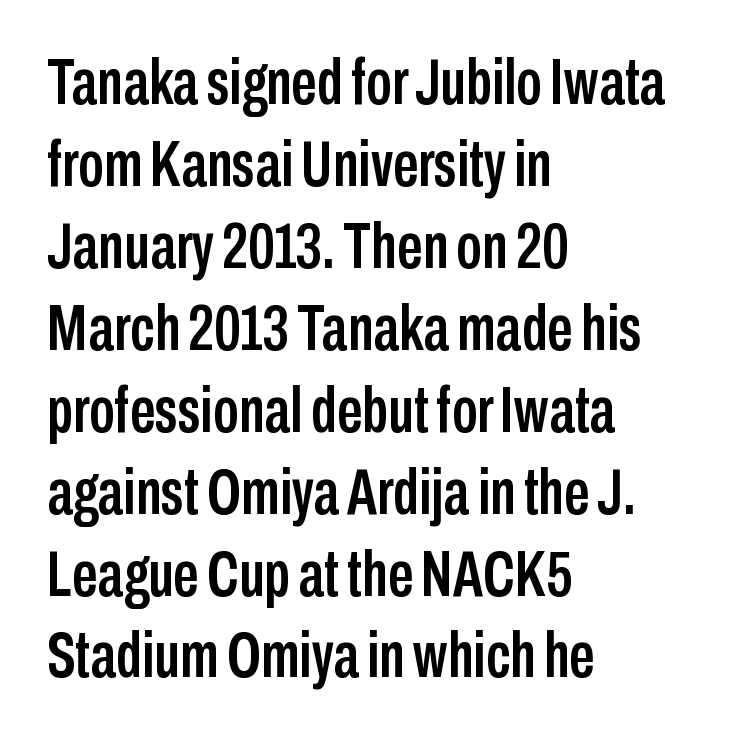
The image shows 64 px condensed sans-serif type, upright; set left-aligned, normal line spacing (1.28x), normal letter spacing, not underlined; low stroke contrast and a medium x-height.
